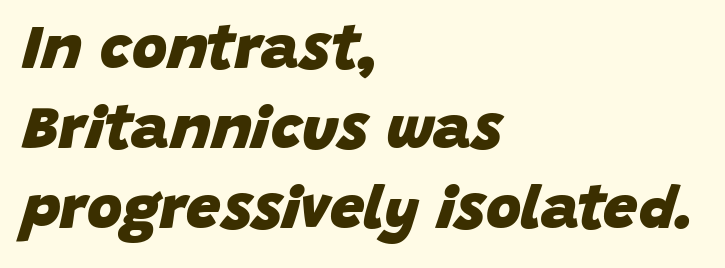
The image shows 61 px heavy type, italic (leaning right); set left-aligned, normal line spacing (1.31x), normal letter spacing, not underlined; low stroke contrast and a large x-height.
